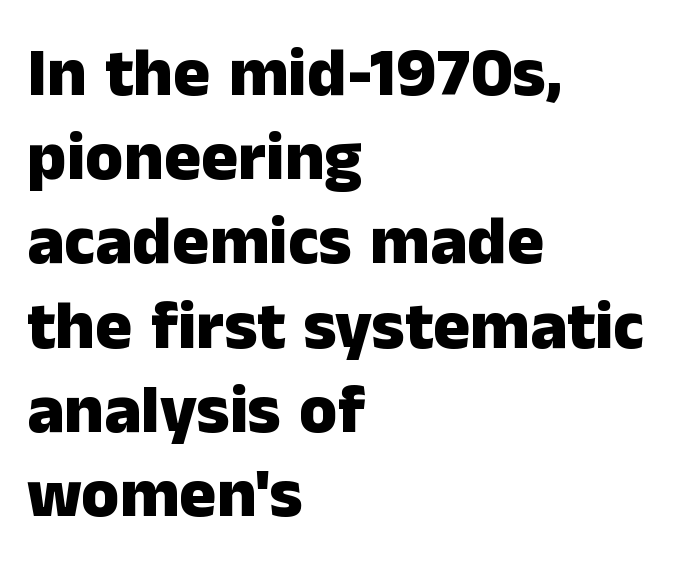
The image shows 69 px heavy sans-serif type, upright; set left-aligned, line spacing 1.22x, normal letter spacing, not underlined; low stroke contrast and a medium x-height.
